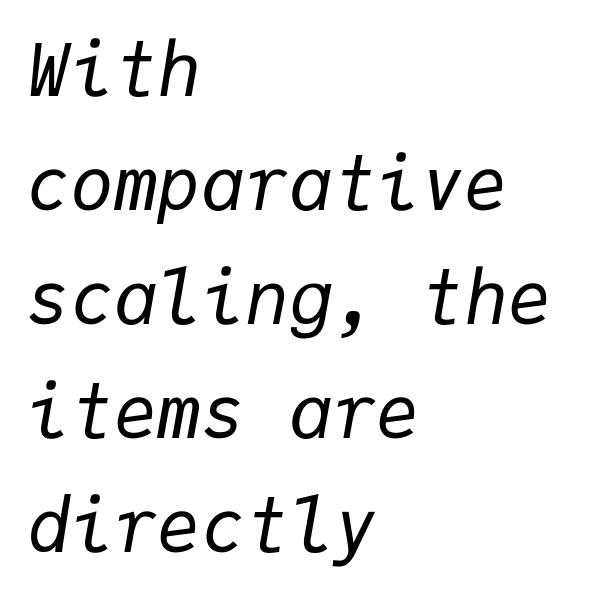
Each letter, wide or thin by design, is forced into the same width here. This rendering features lettering with no underline. The rag falls on the right side of this text block. Students, note that the glyphs here touch the page at normal intervals. No heavy texture on the line: the type isn't bold. Vertically, the passage feels balanced, rows spaced as you'd expect.
